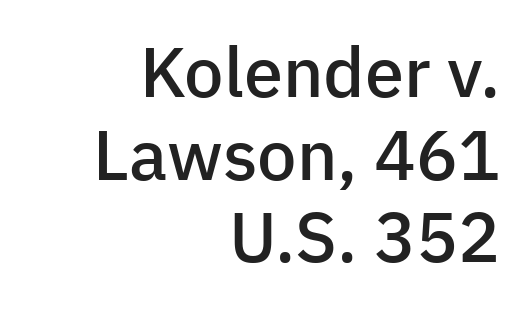
The image shows 70 px semibold sans-serif type, upright; set right-aligned, line spacing 1.18x, normal letter spacing, not underlined; low stroke contrast and a medium x-height.
